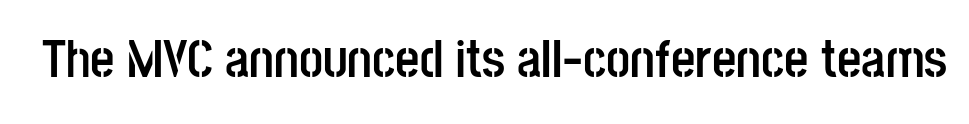
{"serif": "no", "italic": "no", "bold": "yes", "weight": "semibold", "width": "condensed", "stroke_contrast": "low", "x_height": "large", "monospaced": "no", "underline": "no", "letter_spacing": "normal", "letter_spacing_em": 0.0, "glyph_px": 53}
